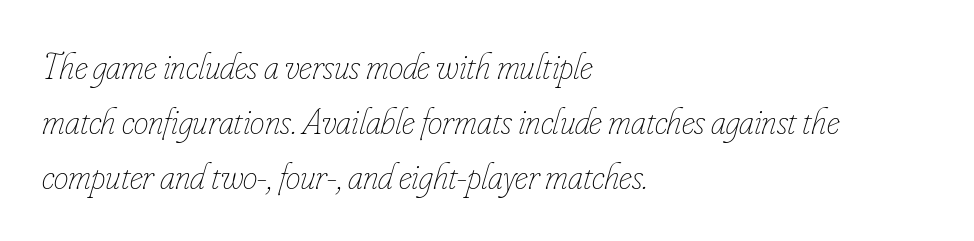
The image shows 37 px thin, condensed type, italic (leaning right); set left-aligned, normal line spacing (1.48x), normal letter spacing, not underlined; low stroke contrast and a small x-height.
